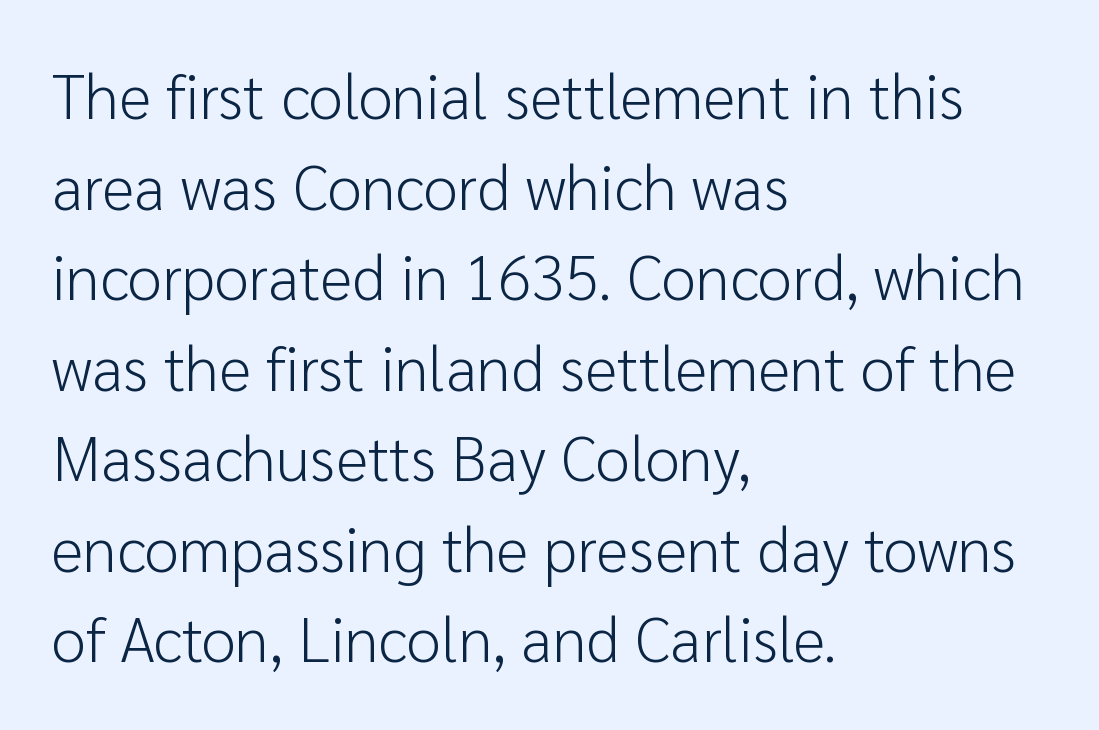
Q: Is the text bold? A: No.
Q: Is the text italic (slanted)? A: No, it is upright.
Q: Is the typeface a serif or a sans-serif typeface? A: Sans-serif.
Q: Is the text underlined? A: No.
Q: How is the paragraph aligned? A: Left-aligned.
Q: Is the spacing between letters normal or unusually wide? A: Normal.
Q: Is the spacing between lines tight, normal or loose? A: Normal.
Q: Width (condensed, normal, or wide)? A: Normal.
Q: Stroke contrast? A: Low.
Q: x-height? A: Medium.
Q: Monospaced? A: No.
